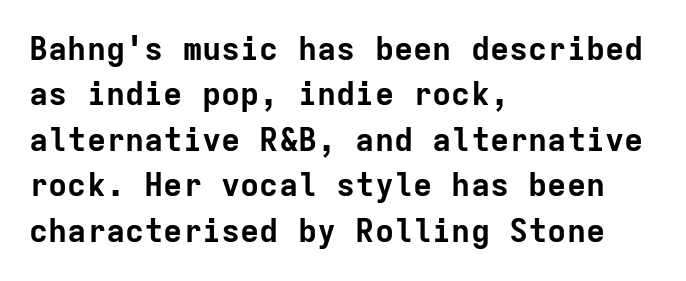
The image shows 32 px bold sans-serif type, upright, monospaced; set left-aligned, normal line spacing (1.42x), normal letter spacing, not underlined; low stroke contrast and a medium x-height.
